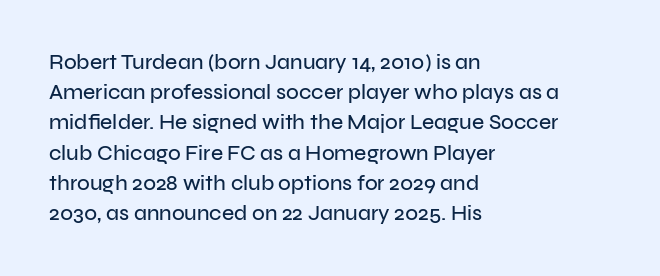
{"italic": "no", "underline": "no", "align": "left", "line_spacing": "normal", "line_spacing_ratio": 1.44, "letter_spacing": "normal", "letter_spacing_em": 0.0, "glyph_px": 21}
